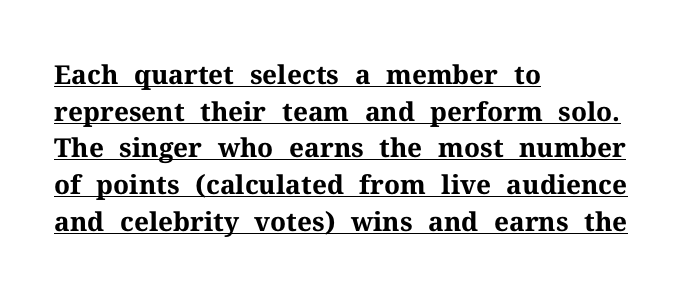
Q: Is the text bold? A: Yes.
Q: Is the text italic (slanted)? A: No, it is upright.
Q: Is the text underlined? A: Yes.
Q: How is the paragraph aligned? A: Left-aligned.
Q: Is the spacing between letters normal or unusually wide? A: Normal.
Q: Is the spacing between lines tight, normal or loose? A: Normal.
